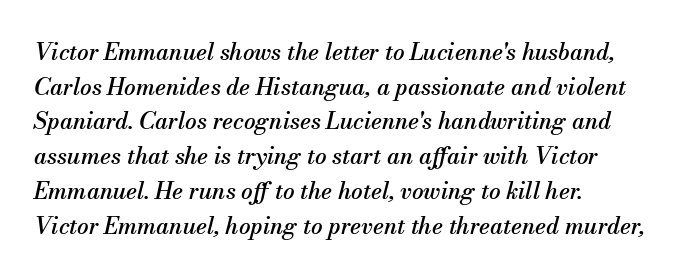
Q: Is the text italic (slanted)? A: Yes, it leans right by about 13 degrees.
Q: Is the text underlined? A: No.
Q: How is the paragraph aligned? A: Left-aligned.
Q: Is the spacing between letters normal or unusually wide? A: Normal.
Q: Is the spacing between lines tight, normal or loose? A: Normal.
